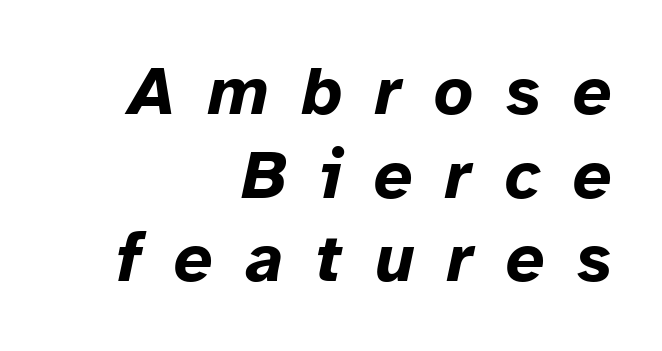
{"italic": "yes", "lean": "right", "slant_degrees": 12, "bold": "yes", "weight": "bold", "width": "normal", "stroke_contrast": "low", "x_height": "medium", "monospaced": "no", "underline": "no", "align": "right", "line_spacing_ratio": 1.23, "letter_spacing": "wide", "letter_spacing_em": 0.48, "glyph_px": 68}
